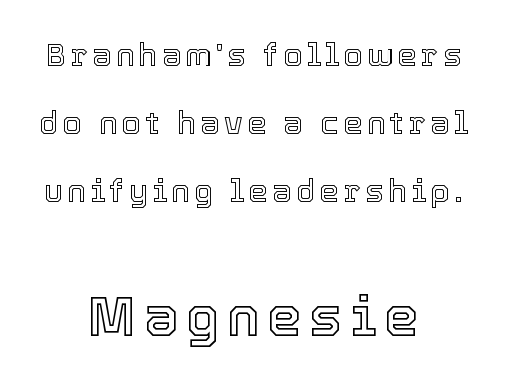
{"italic": "no", "width": "normal", "x_height": "medium", "monospaced": "no", "underline": "no", "align": "center", "line_spacing": "loose", "line_spacing_ratio": 2.19, "larger_block": "second", "size_ratio": 1.77, "glyph_px": 55}
